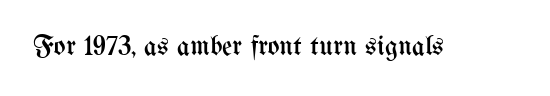
Between one letter and the next there's only the usual sliver of space. This sample has the flowing, uneven cadence of proportional lettering. Tall strokes in this sample are plumb rather than angled. Has an underline been added? It has not.
